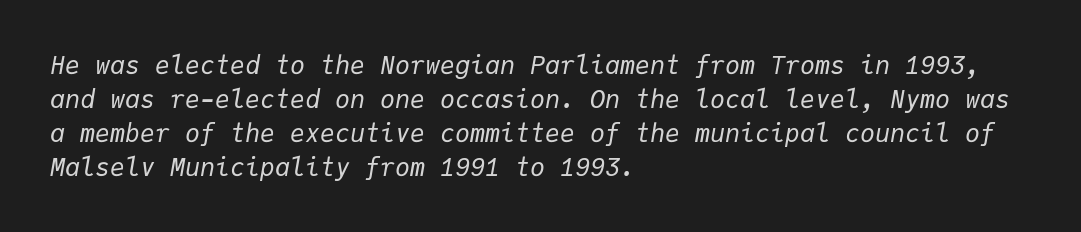
Stem width sits at or under what a default text font uses. Unmarked baselines from the first word to the last. Standard letterfit; no display-style spreading of the glyphs. A normal amount of white space separates one row of letters from the next.
